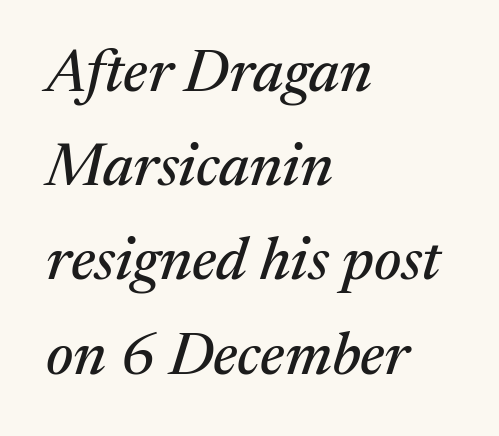
Character widths vary here, with narrow letters taking less room than wide ones. The typesetter chose a ragged-right arrangement here. Spacing between characters is what you'd get straight out of the box. Type style note: has serifs. The typography opts for an oblique posture over an upright one.
